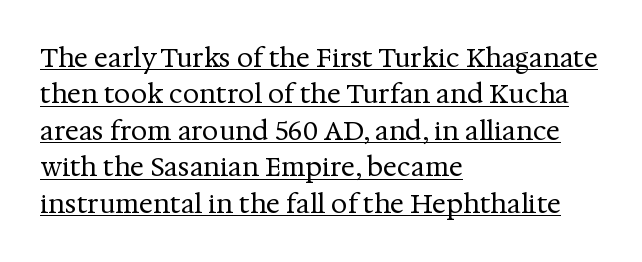
{"italic": "no", "bold": "no", "underline": "yes", "align": "left", "line_spacing": "normal", "line_spacing_ratio": 1.4, "letter_spacing": "normal", "letter_spacing_em": 0.0, "glyph_px": 26}
